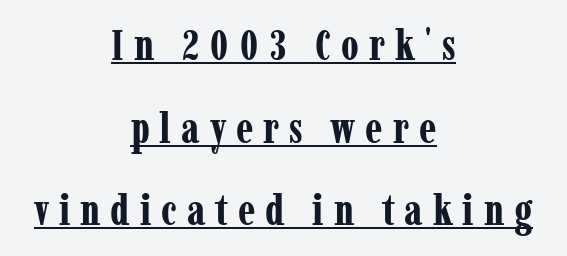
{"serif": "yes", "italic": "no", "bold": "yes", "weight": "bold", "width": "condensed", "stroke_contrast": "low", "x_height": "medium", "monospaced": "no", "underline": "yes", "align": "center", "line_spacing": "loose", "line_spacing_ratio": 1.92, "letter_spacing": "wide", "letter_spacing_em": 0.23, "glyph_px": 43}
